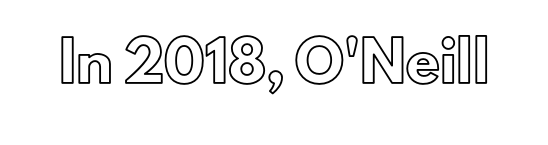
The image shows 37 px text type, upright; set normal letter spacing, not underlined; a small x-height.
